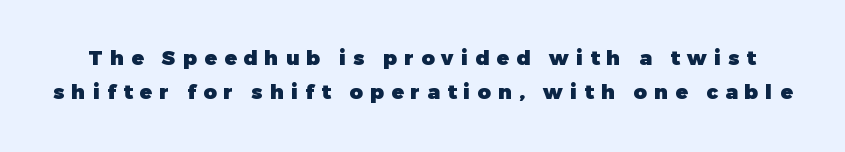
Characters remain perfectly vertical along every line. How heavy is the stroke? Heavy — this is a bold. The letterforms stand isolated, each surrounded by extra space. Lines of text with bare space underneath.
